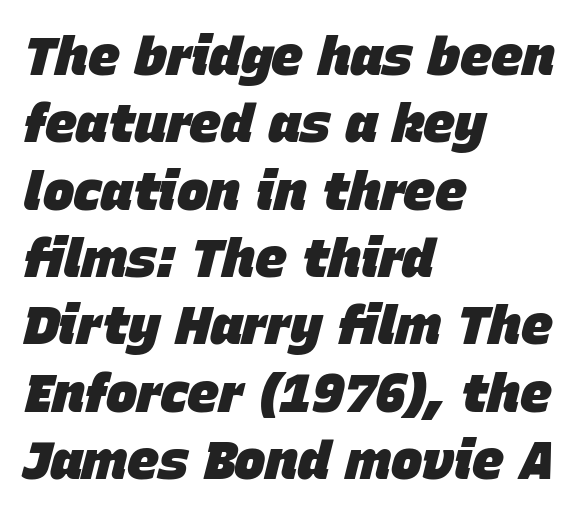
The image shows 53 px heavy type, italic (leaning right); set left-aligned, normal line spacing (1.27x), normal letter spacing, not underlined; low stroke contrast and a large x-height.
